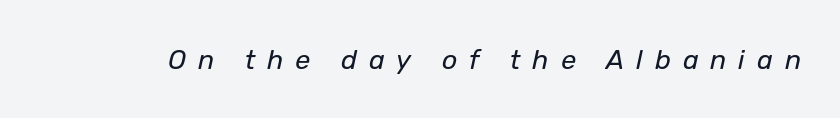
The image shows 27 px text type, italic (leaning right); set unusually wide letter spacing (+0.44 em), not underlined.
